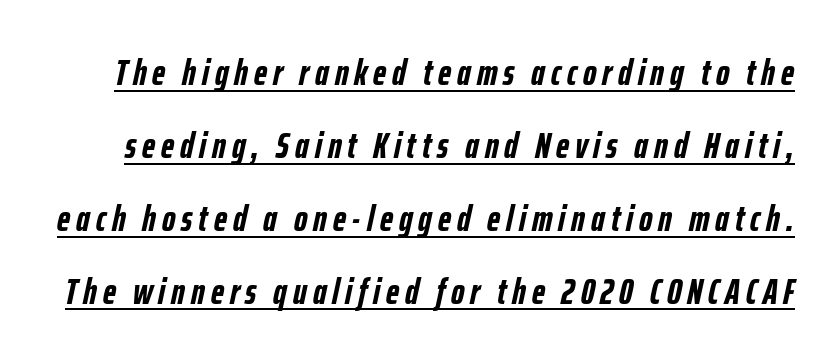
Heavy, bold letterforms. This rendering features underlined lettering. Loosely led — the rows are spread out. In terms of posture, this sample is oblique.
